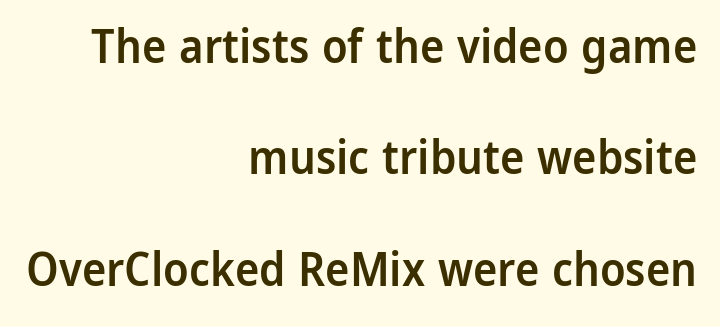
{"serif": "no", "italic": "no", "bold": "semi", "weight": "semibold", "width": "normal", "stroke_contrast": "low", "x_height": "medium", "monospaced": "no", "underline": "no", "align": "right", "line_spacing": "loose", "line_spacing_ratio": 2.42, "letter_spacing": "normal", "letter_spacing_em": 0.0, "glyph_px": 46}
